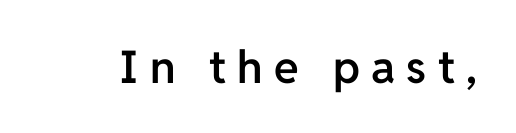
{"serif": "no", "italic": "no", "bold": "semi", "weight": "semibold", "width": "normal", "stroke_contrast": "low", "x_height": "medium", "monospaced": "no", "underline": "no", "letter_spacing": "wide", "letter_spacing_em": 0.25, "glyph_px": 45}
